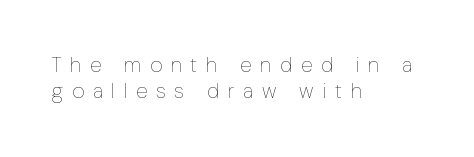
{"italic": "no", "bold": "no", "underline": "no", "align": "left", "line_spacing": "normal", "line_spacing_ratio": 1.26, "letter_spacing": "wide", "letter_spacing_em": 0.42, "glyph_px": 21}
